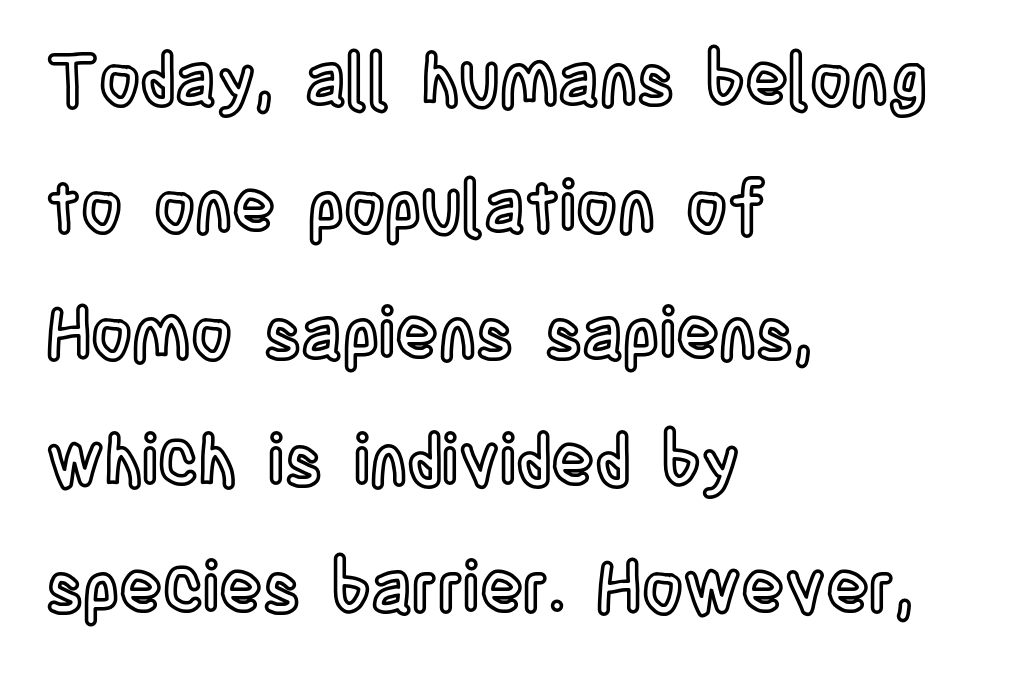
{"italic": "no", "width": "condensed", "x_height": "large", "monospaced": "no", "underline": "no", "align": "left", "line_spacing_ratio": 1.79, "letter_spacing": "normal", "letter_spacing_em": 0.0, "glyph_px": 71}
